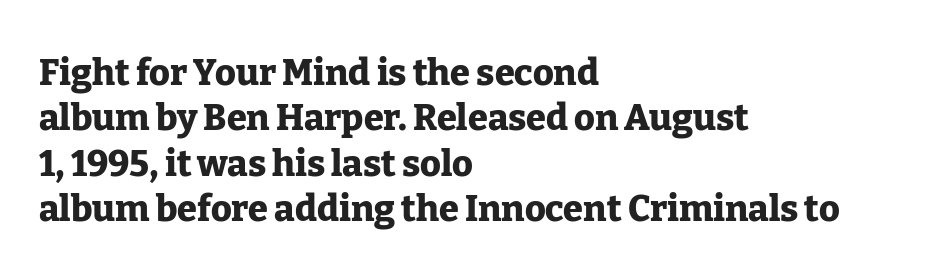
Q: Is the text bold? A: Yes.
Q: Is the text italic (slanted)? A: No, it is upright.
Q: Is the typeface a serif or a sans-serif typeface? A: Serif.
Q: Is the text underlined? A: No.
Q: How is the paragraph aligned? A: Left-aligned.
Q: Is the spacing between letters normal or unusually wide? A: Normal.
Q: Is the spacing between lines tight, normal or loose? A: Normal.
Q: Width (condensed, normal, or wide)? A: Normal.
Q: Stroke contrast? A: Low.
Q: x-height? A: Medium.
Q: Monospaced? A: No.
